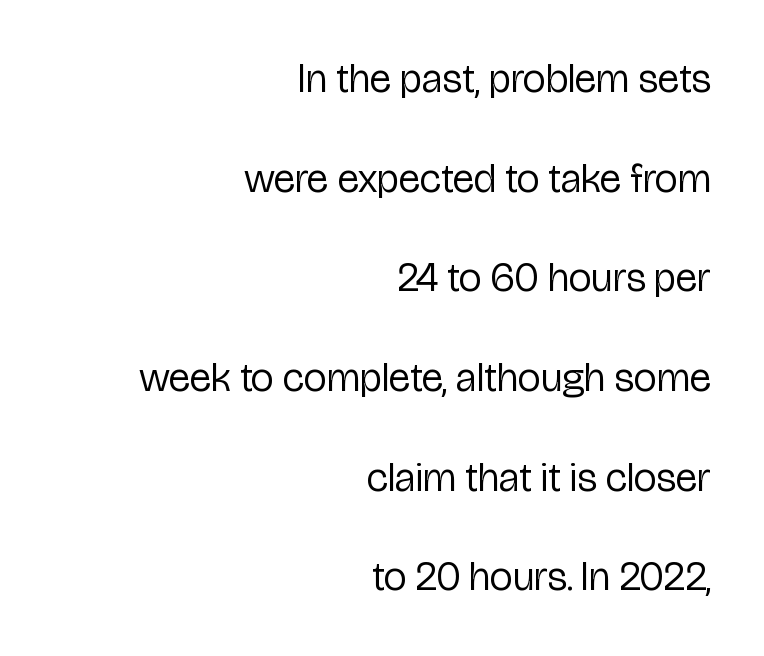
{"serif": "no", "italic": "no", "bold": "no", "weight": "regular", "width": "condensed", "stroke_contrast": "low", "x_height": "medium", "monospaced": "no", "underline": "no", "align": "right", "line_spacing": "loose", "line_spacing_ratio": 2.43, "letter_spacing": "normal", "letter_spacing_em": 0.0, "glyph_px": 41}
